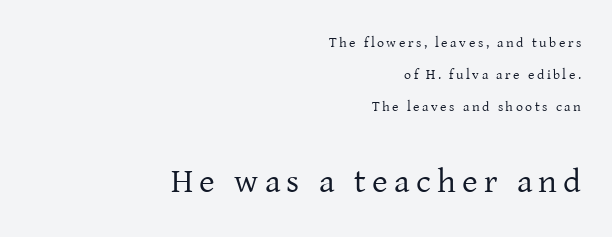
Q: Is the text bold? A: No.
Q: Is the text italic (slanted)? A: No, it is upright.
Q: Is the typeface a serif or a sans-serif typeface? A: Serif.
Q: Is the text underlined? A: No.
Q: How is the paragraph aligned? A: Right-aligned.
Q: Is the spacing between lines tight, normal or loose? A: Loose.
Q: Which block of text is set in a larger size, the first (top) or the second (bottom)? A: The second (bottom) one.
Q: Width (condensed, normal, or wide)? A: Normal.
Q: Stroke contrast? A: Low.
Q: x-height? A: Medium.
Q: Monospaced? A: No.
